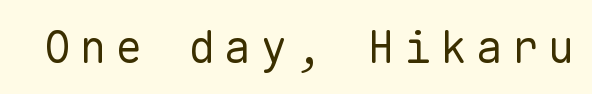
{"serif": "no", "italic": "no", "bold": "no", "weight": "regular", "width": "normal", "stroke_contrast": "low", "x_height": "medium", "monospaced": "yes", "underline": "no", "letter_spacing": "wide", "letter_spacing_em": 0.2, "glyph_px": 45}
